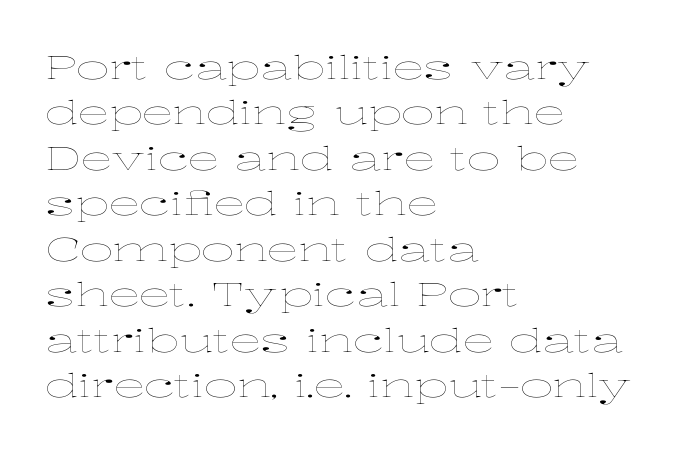
{"italic": "no", "bold": "no", "weight": "thin", "width": "wide", "stroke_contrast": "low", "x_height": "medium", "monospaced": "no", "underline": "no", "align": "left", "line_spacing": "normal", "line_spacing_ratio": 1.42, "letter_spacing": "normal", "letter_spacing_em": 0.0, "glyph_px": 32}
